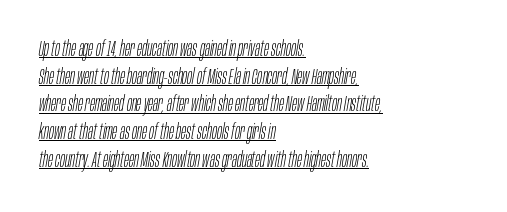
{"italic": "yes", "lean": "right", "slant_degrees": 10, "bold": "no", "underline": "yes", "align": "left", "line_spacing": "normal", "line_spacing_ratio": 1.32, "letter_spacing": "normal", "letter_spacing_em": 0.0, "glyph_px": 21}
